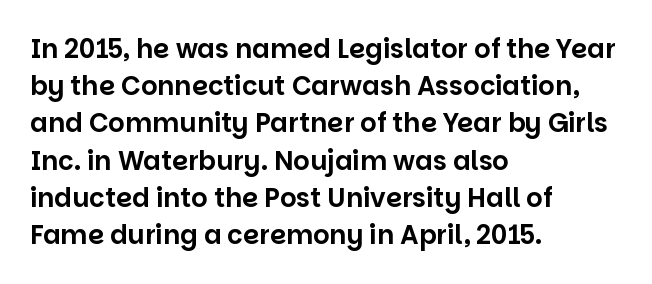
Q: Is the text italic (slanted)? A: No, it is upright.
Q: Is the text underlined? A: No.
Q: How is the paragraph aligned? A: Left-aligned.
Q: Is the spacing between letters normal or unusually wide? A: Normal.
Q: Is the spacing between lines tight, normal or loose? A: Normal.
